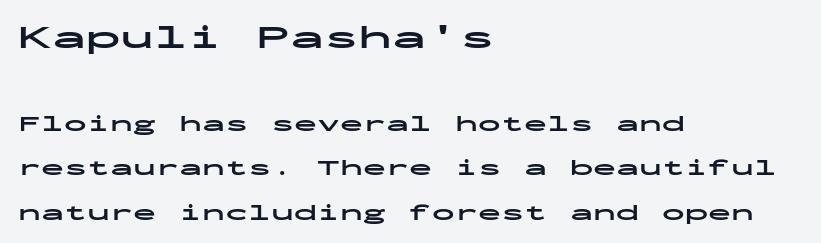
{"serif": "no", "italic": "no", "bold": "yes", "weight": "bold", "width": "wide", "stroke_contrast": "low", "x_height": "medium", "monospaced": "yes", "underline": "no", "align": "left", "line_spacing": "loose", "line_spacing_ratio": 1.93, "letter_spacing": "normal", "letter_spacing_em": 0.0, "larger_block": "first", "size_ratio": 1.48, "glyph_px": 34}
